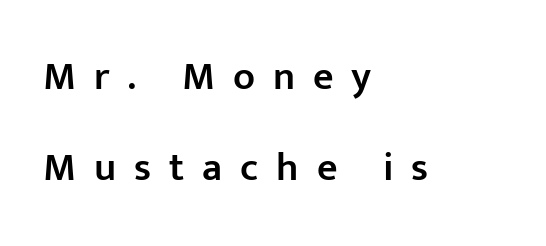
Q: Is the text bold? A: Semi-bold.
Q: Is the text italic (slanted)? A: No, it is upright.
Q: Is the typeface a serif or a sans-serif typeface? A: Sans-serif.
Q: Is the text underlined? A: No.
Q: How is the paragraph aligned? A: Left-aligned.
Q: Is the spacing between letters normal or unusually wide? A: Unusually wide.
Q: Is the spacing between lines tight, normal or loose? A: Loose.
Q: Width (condensed, normal, or wide)? A: Normal.
Q: Stroke contrast? A: Low.
Q: x-height? A: Medium.
Q: Monospaced? A: No.
